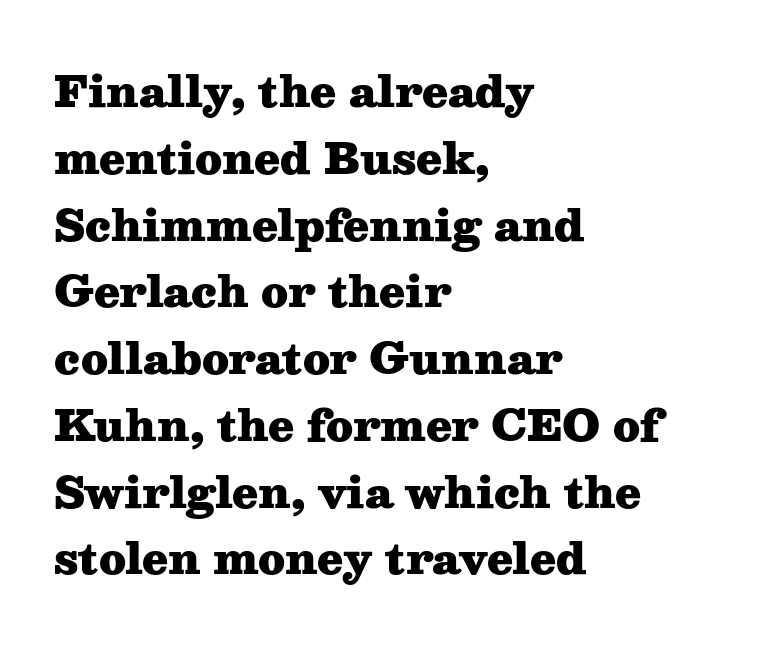
{"serif": "yes", "italic": "no", "bold": "yes", "weight": "heavy", "width": "wide", "stroke_contrast": "medium", "x_height": "medium", "monospaced": "no", "underline": "no", "align": "left", "line_spacing": "normal", "line_spacing_ratio": 1.59, "letter_spacing": "normal", "letter_spacing_em": 0.0, "glyph_px": 42}
